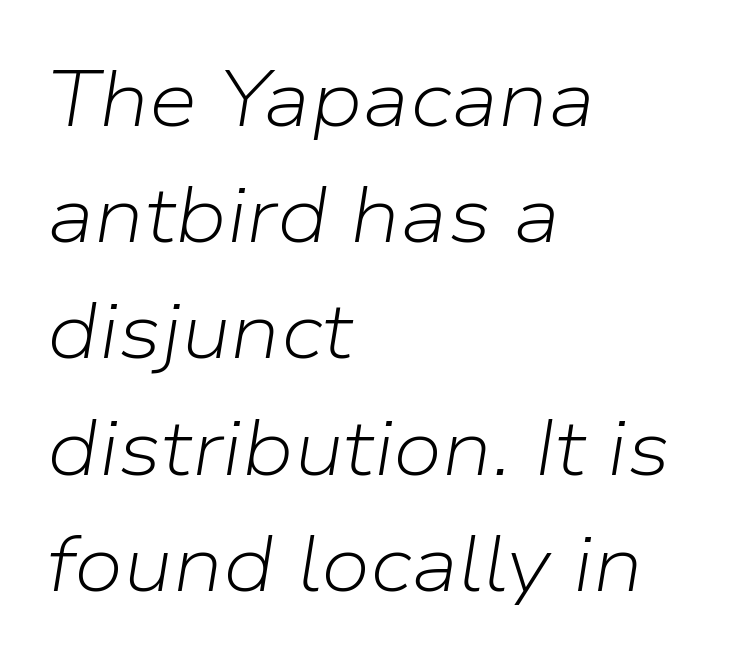
The rendering applies a slant to the glyphs. The paragraph shown leans on its left margin. This sample has the flowing, uneven cadence of proportional lettering. Quick note: interline space is typical.
